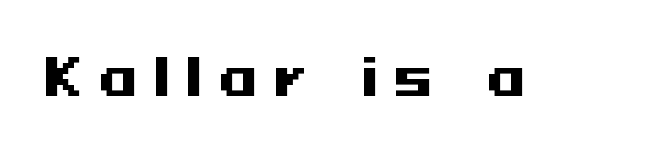
{"serif": "no", "italic": "no", "bold": "yes", "weight": "heavy", "width": "wide", "stroke_contrast": "medium", "x_height": "medium", "underline": "no", "letter_spacing": "wide", "letter_spacing_em": 0.32, "glyph_px": 50}
